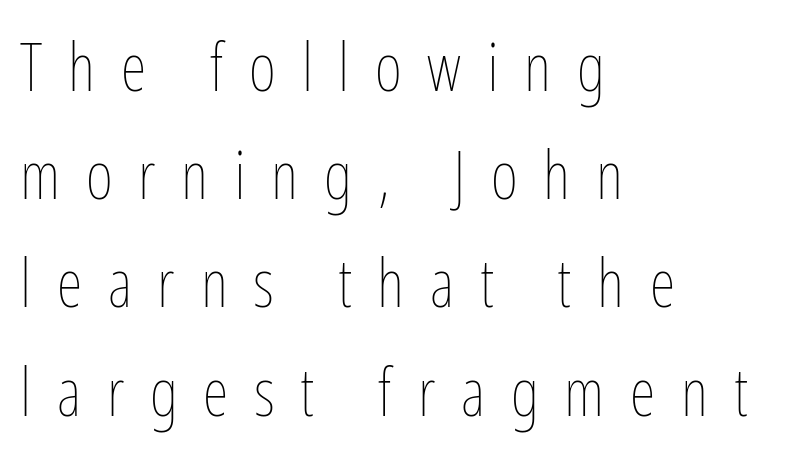
Q: Is the text bold? A: No.
Q: Is the text italic (slanted)? A: No, it is upright.
Q: Is the text underlined? A: No.
Q: How is the paragraph aligned? A: Left-aligned.
Q: Is the spacing between letters normal or unusually wide? A: Unusually wide.
Q: Is the spacing between lines tight, normal or loose? A: Normal.
Q: Width (condensed, normal, or wide)? A: Condensed.
Q: Stroke contrast? A: Low.
Q: x-height? A: Medium.
Q: Monospaced? A: No.
